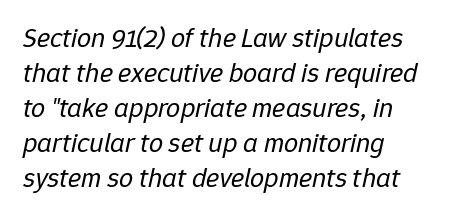
The image shows 28 px regular-weight type, italic (leaning right); set left-aligned, normal line spacing (1.25x), normal letter spacing, not underlined; low stroke contrast and a medium x-height.
